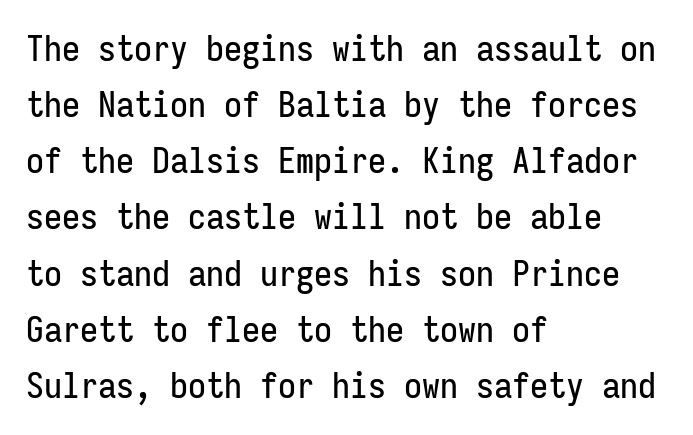
A sans-serif font was chosen for this passage. If you drew a line through each stem, it would be perfectly vertical. The passage shown is not underscored anywhere. Caption: standard tracking, unaltered. Regarding leading, the lines here are spaced in the standard way. Each letter, wide or thin by design, is forced into the same width here.
